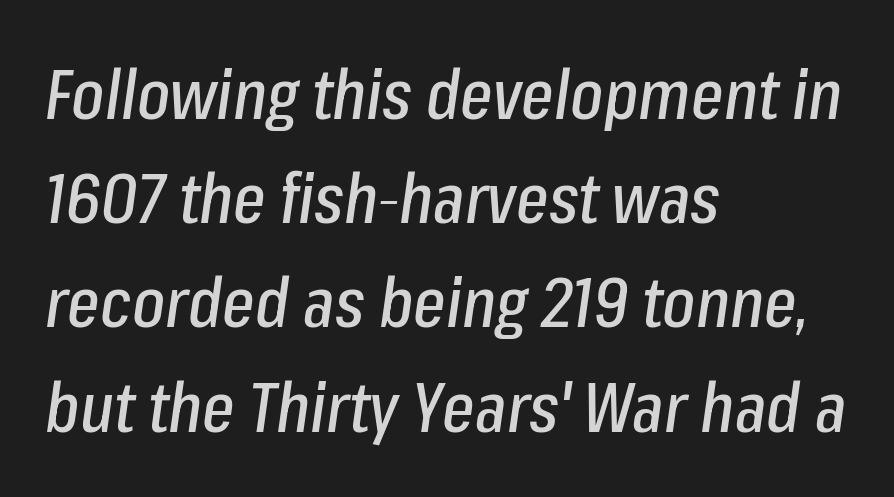
{"italic": "yes", "lean": "right", "slant_degrees": 8, "width": "condensed", "stroke_contrast": "low", "x_height": "medium", "monospaced": "no", "underline": "no", "align": "left", "line_spacing": "normal", "line_spacing_ratio": 1.51, "letter_spacing": "normal", "letter_spacing_em": 0.0, "glyph_px": 69}
